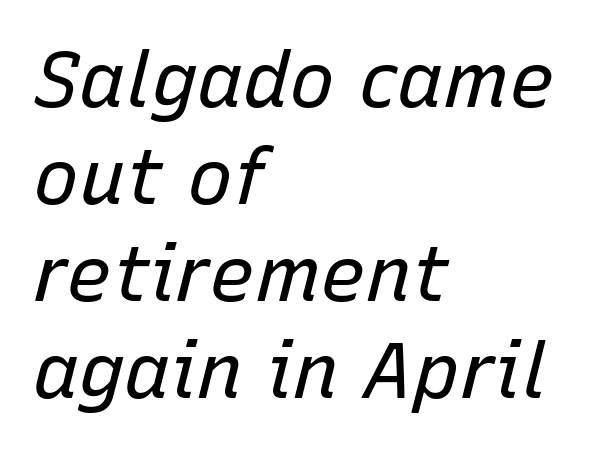
Stroke mass is kept to a normal reading level or below. There is no visible air inserted between adjacent glyphs. Notice how descenders clear the ascenders below comfortably — that's standard leading. Does the copy run flush right? No — it runs flush left.
